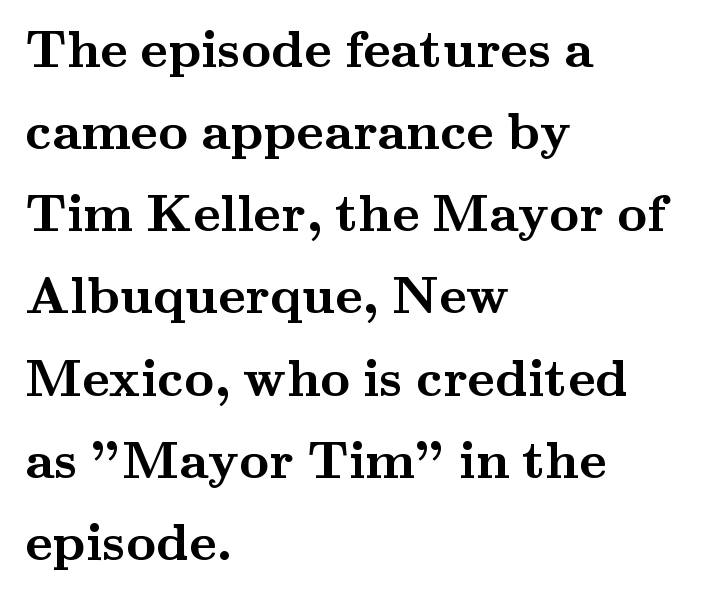
Q: Is the text bold? A: Yes.
Q: Is the text italic (slanted)? A: No, it is upright.
Q: Is the typeface a serif or a sans-serif typeface? A: Serif.
Q: Is the text underlined? A: No.
Q: How is the paragraph aligned? A: Left-aligned.
Q: Is the spacing between letters normal or unusually wide? A: Normal.
Q: Is the spacing between lines tight, normal or loose? A: Normal.
Q: Width (condensed, normal, or wide)? A: Wide.
Q: Stroke contrast? A: Medium.
Q: x-height? A: Small.
Q: Monospaced? A: No.
